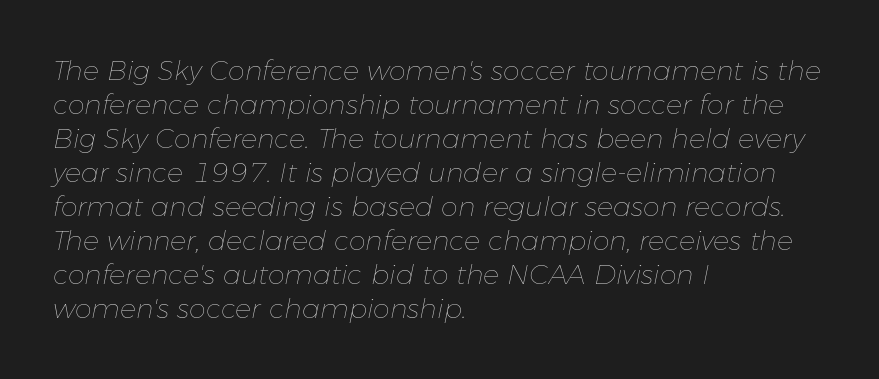
Clear beneath every line of the passage. Weight: in the light-to-regular range. An italicized treatment has been applied to the whole sample. Nothing unusual about the tracking: characters are spaced as the font intends. The block of text has a typical density, with ordinary space between rows.
